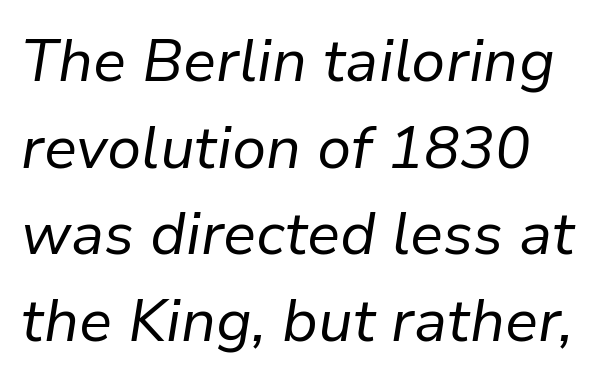
The image shows 59 px regular-weight type, italic (leaning right); set left-aligned, normal line spacing (1.47x), normal letter spacing, not underlined; low stroke contrast and a medium x-height.
